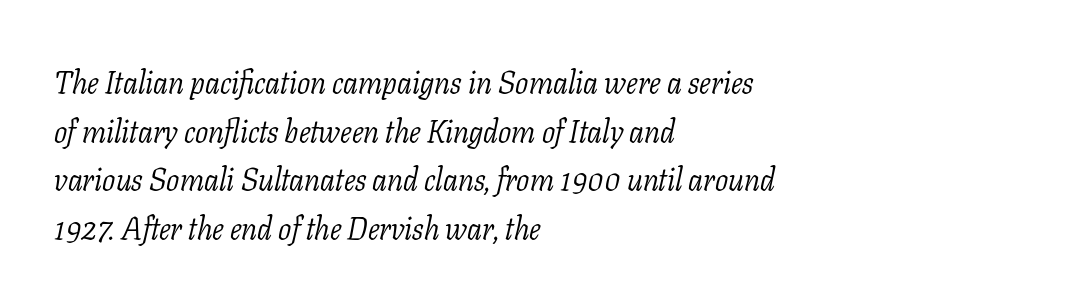
Q: Is the text bold? A: No.
Q: Is the text italic (slanted)? A: Yes, it leans right by about 11 degrees.
Q: Is the typeface a serif or a sans-serif typeface? A: Serif.
Q: Is the text underlined? A: No.
Q: How is the paragraph aligned? A: Left-aligned.
Q: Is the spacing between letters normal or unusually wide? A: Normal.
Q: Is the spacing between lines tight, normal or loose? A: Normal.
Q: Width (condensed, normal, or wide)? A: Normal.
Q: Stroke contrast? A: Low.
Q: x-height? A: Medium.
Q: Monospaced? A: No.
